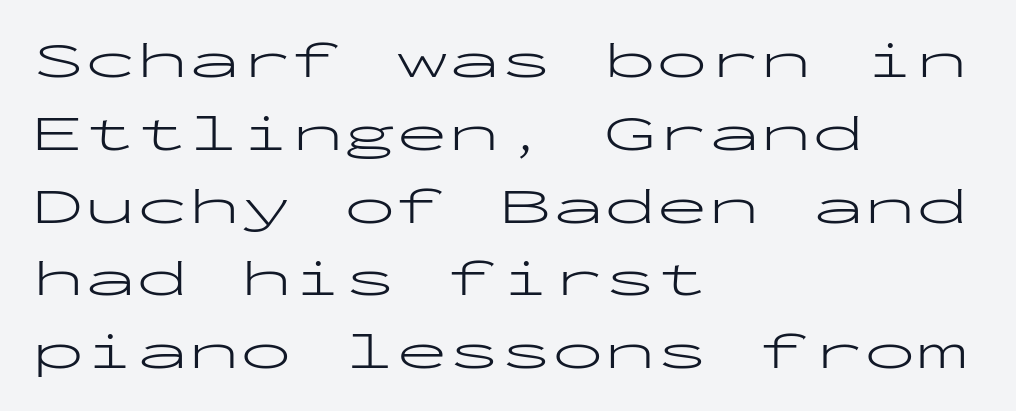
The image shows 52 px light, wide sans-serif type, upright, monospaced; set left-aligned, normal line spacing (1.4x), normal letter spacing, not underlined; low stroke contrast and a medium x-height.
